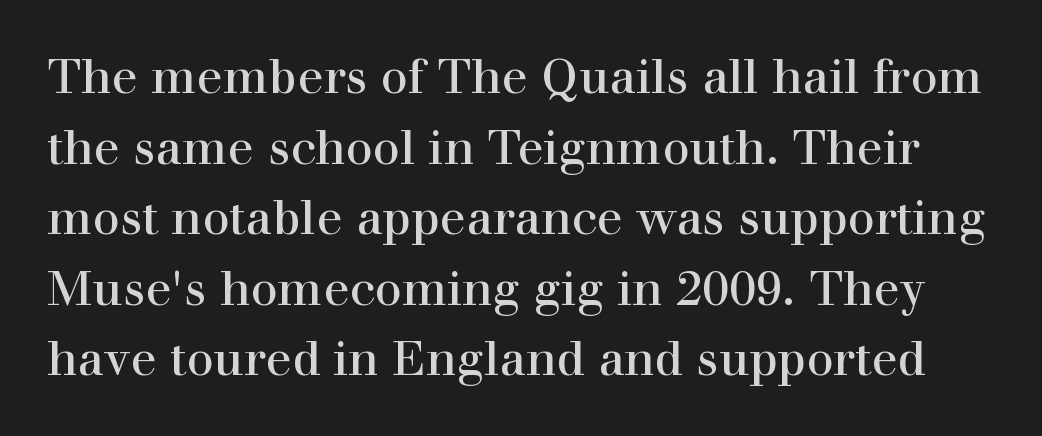
What stands out about the letter spacing? Nothing — it is the standard amount. A quiet, ordinary-to-light weight characterises the typeface. The letters advance in unequal steps, a hallmark of proportional type. Posture: upright roman.
